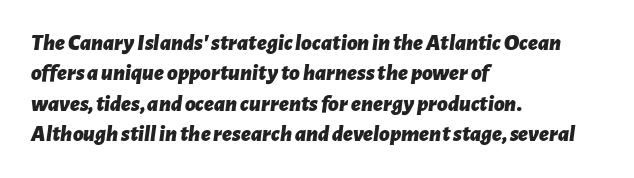
Q: Is the text bold? A: Yes.
Q: Is the text italic (slanted)? A: Yes, it leans right by about 7 degrees.
Q: Is the text underlined? A: No.
Q: How is the paragraph aligned? A: Left-aligned.
Q: Is the spacing between letters normal or unusually wide? A: Normal.
Q: Is the spacing between lines tight, normal or loose? A: Normal.
